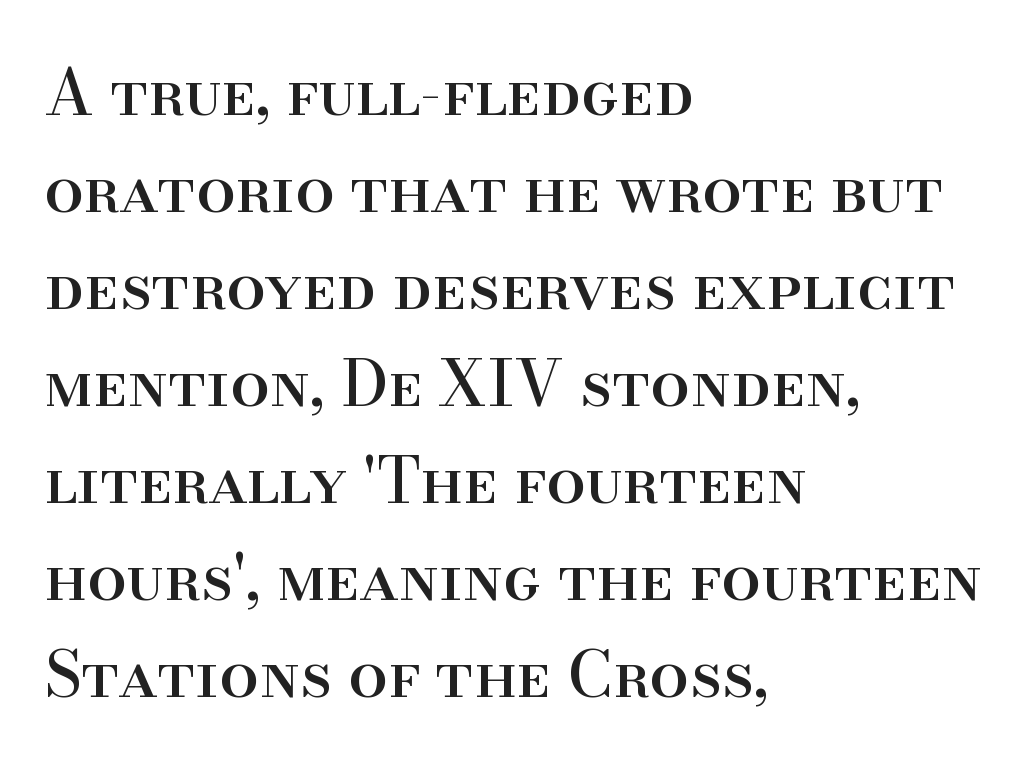
Q: Is the text italic (slanted)? A: No, it is upright.
Q: Is the typeface a serif or a sans-serif typeface? A: Serif.
Q: Is the text underlined? A: No.
Q: How is the paragraph aligned? A: Left-aligned.
Q: Is the spacing between letters normal or unusually wide? A: Normal.
Q: Is the spacing between lines tight, normal or loose? A: Normal.
Q: Width (condensed, normal, or wide)? A: Normal.
Q: Stroke contrast? A: High.
Q: x-height? A: Small.
Q: Monospaced? A: No.
